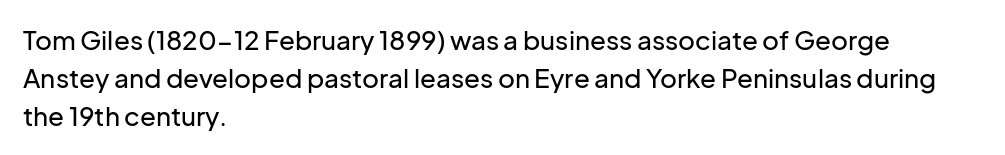
The image shows 26 px text type, upright; set left-aligned, normal line spacing (1.46x), normal letter spacing, not underlined.
